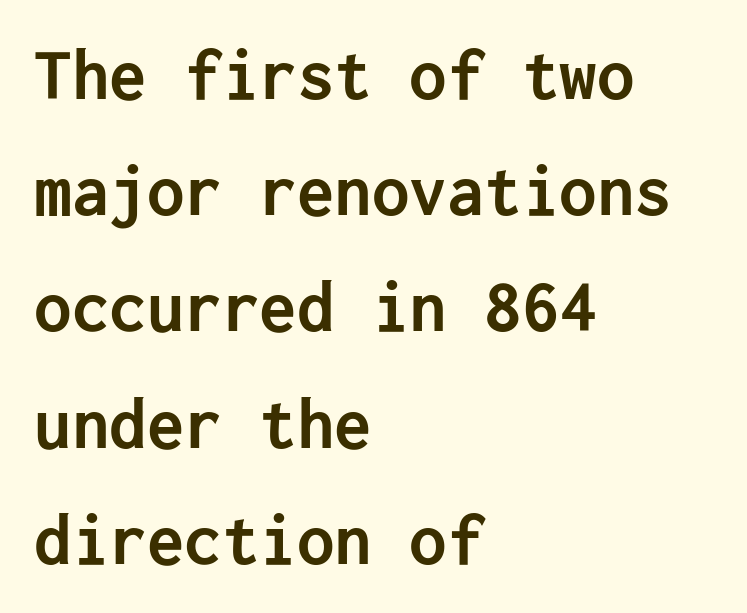
Q: Is the text bold? A: Yes.
Q: Is the text italic (slanted)? A: No, it is upright.
Q: Is the typeface a serif or a sans-serif typeface? A: Sans-serif.
Q: Is the text underlined? A: No.
Q: How is the paragraph aligned? A: Left-aligned.
Q: Is the spacing between letters normal or unusually wide? A: Normal.
Q: Is the spacing between lines tight, normal or loose? A: Normal.
Q: Width (condensed, normal, or wide)? A: Normal.
Q: Stroke contrast? A: Low.
Q: x-height? A: Medium.
